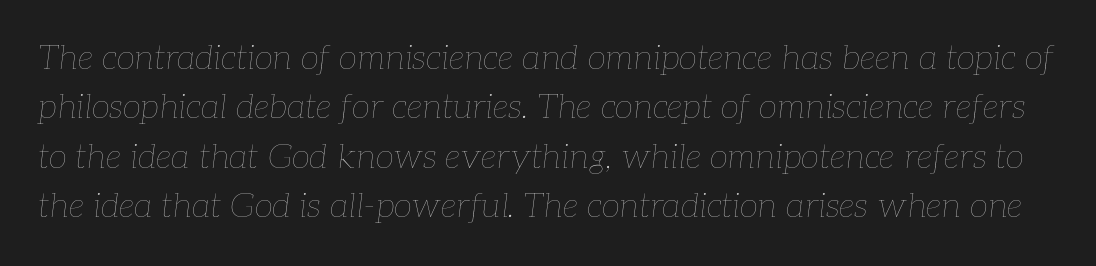
The image shows 34 px thin type, italic (leaning right); set normal line spacing (1.45x), normal letter spacing, not underlined; low stroke contrast and a medium x-height.
